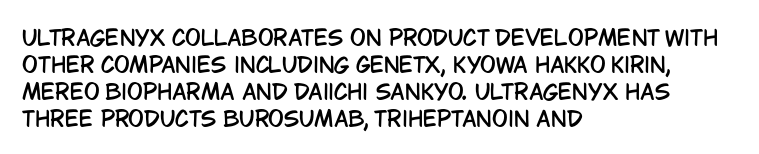
The image shows 21 px text type, upright; set left-aligned, normal line spacing (1.28x), normal letter spacing, not underlined.
